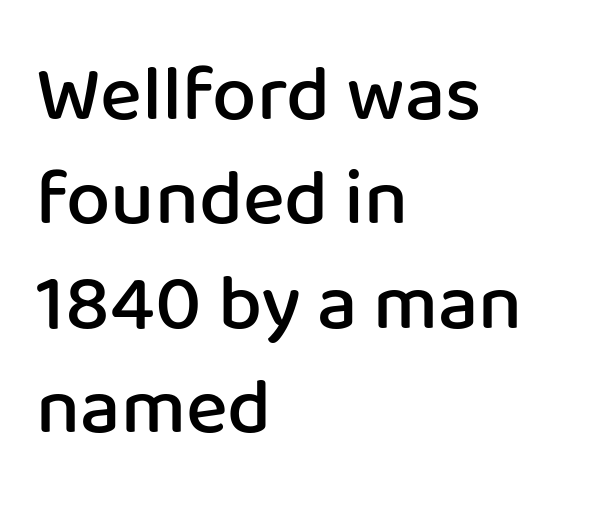
Type without underlining. Interline gaps are of average width in this sample. Layout note: lines flush left. These lines are rendered in a variable-pitch font.
